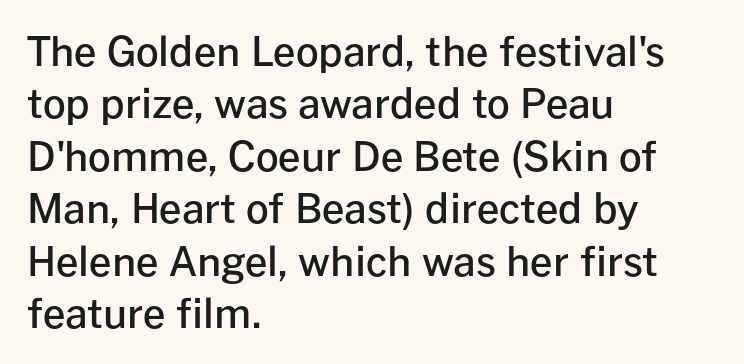
No extra tracking has been applied to these lines. The leading is moderate, giving the passage an even texture. The text block is weighted toward the left margin, trailing off unevenly rightward. A sans-serif font was chosen for this passage. Caption: semibold face, moderately heavy strokes. Unlike italic type, these characters show no tilt at all.
